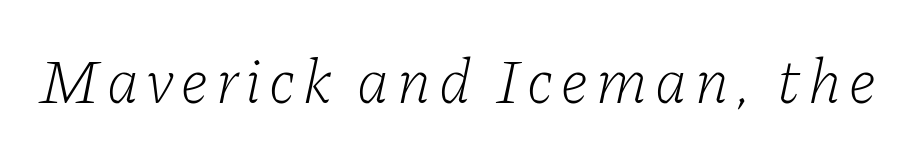
Is this a fixed-width face? No — the glyphs have proportional, varying widths. The space beneath each line is pristine and unruled. No heavy texture on the line: the type isn't bold. Yep, that's italic — everything's leaning. The type family on display is of the serif kind.
